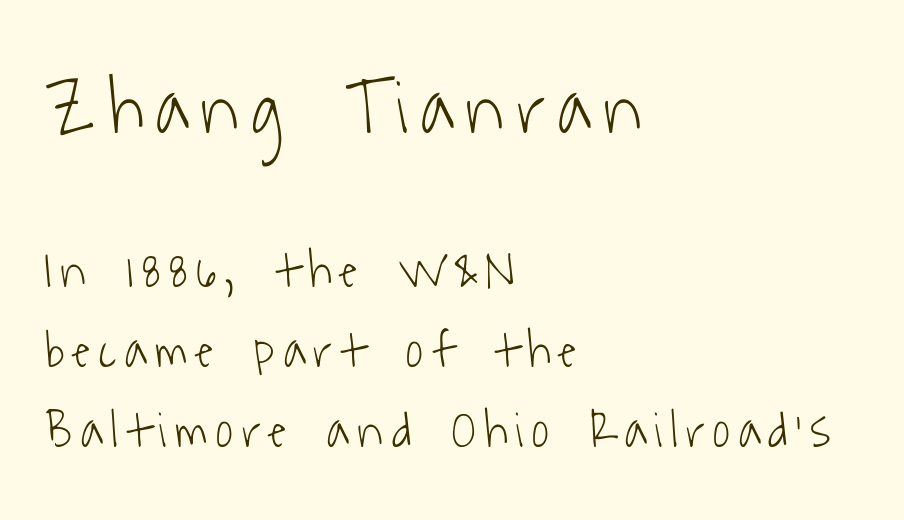
Typographically, this falls in the sans-serif category. The rendering shrinks the type as you move from the upper chunk to the lower. Evenly set lines give the paragraph a standard silhouette. Beneath every word, the page is bare. Is the block centered? No — it sits flush against the left margin.
